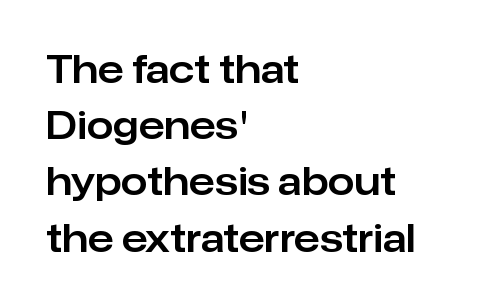
These lines keep a tight, regular rhythm from letter to letter. One-word summary of the alignment: left. The font family rendered here belongs to the sans-serif group. Looks like regular typesetting: each glyph gets only the width it needs.
